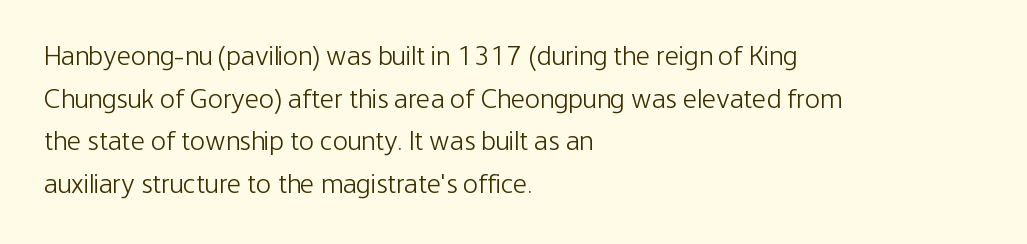
{"serif": "no", "italic": "no", "bold": "no", "weight": "light", "width": "condensed", "stroke_contrast": "low", "x_height": "medium", "monospaced": "no", "underline": "no", "align": "left", "line_spacing": "normal", "line_spacing_ratio": 1.52, "letter_spacing": "normal", "letter_spacing_em": 0.0, "glyph_px": 28}
